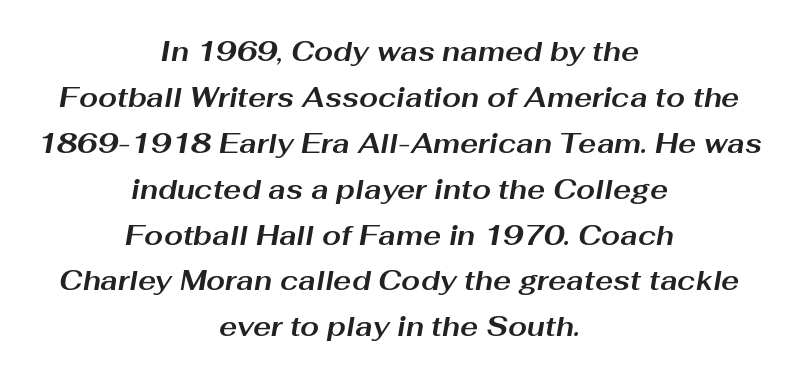
{"italic": "yes", "lean": "right", "slant_degrees": 10, "bold": "yes", "underline": "no", "align": "center", "line_spacing": "normal", "line_spacing_ratio": 1.7, "letter_spacing": "normal", "letter_spacing_em": 0.0, "glyph_px": 27}
